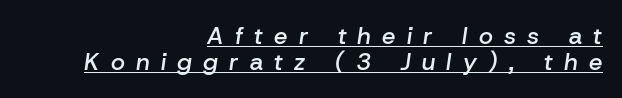
{"italic": "yes", "lean": "right", "slant_degrees": 8, "bold": "semi", "underline": "yes", "align": "right", "line_spacing": "tight", "line_spacing_ratio": 1.1, "letter_spacing": "wide", "letter_spacing_em": 0.47, "glyph_px": 24}
